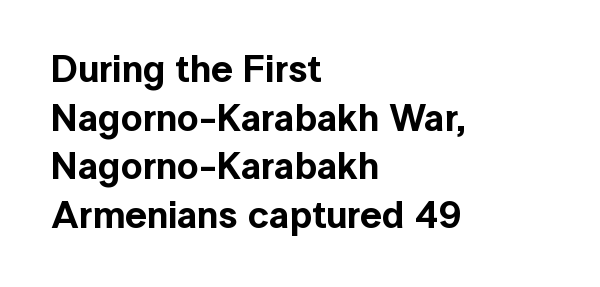
{"serif": "no", "italic": "no", "width": "normal", "x_height": "medium", "monospaced": "no", "underline": "no", "align": "left", "line_spacing": "normal", "line_spacing_ratio": 1.28, "letter_spacing": "normal", "letter_spacing_em": 0.0, "glyph_px": 38}
